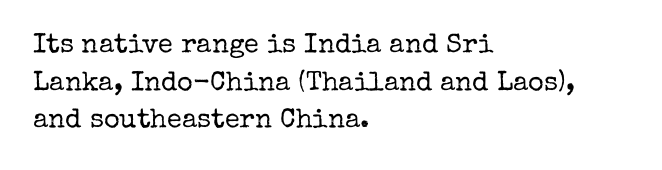
Notice how the stems are strictly vertical — no italics here. A bare baseline throughout the passage. Inter-character spacing is left at the font's built-in metrics. Vertical spacing — default. The ragged edge is on the right, which tells us the setting is flush left. The font sits on the lighter half of the weight spectrum, regular included.
